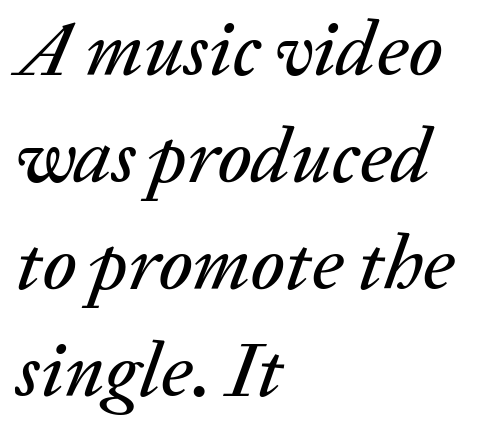
Q: Is the text italic (slanted)? A: Yes, it leans right by about 20 degrees.
Q: Is the text underlined? A: No.
Q: How is the paragraph aligned? A: Left-aligned.
Q: Is the spacing between letters normal or unusually wide? A: Normal.
Q: Is the spacing between lines tight, normal or loose? A: Normal.
Q: Width (condensed, normal, or wide)? A: Normal.
Q: Stroke contrast? A: Low.
Q: x-height? A: Medium.
Q: Monospaced? A: No.
